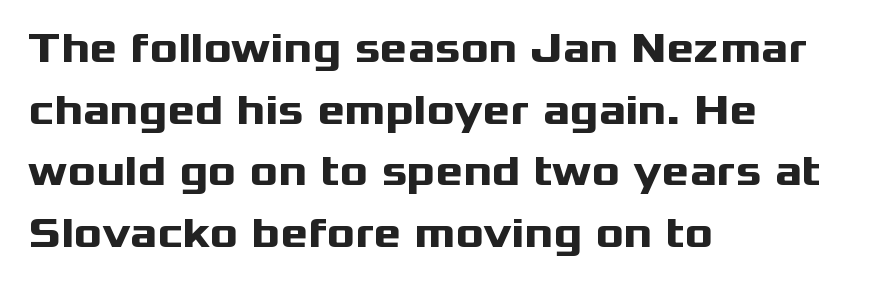
Regarding serifs, this sample does without them. The rendering keeps characters at their native spacing. Nope, not italic — everything's standing straight. The rendering uses natural spacing where letterforms have individual widths.
